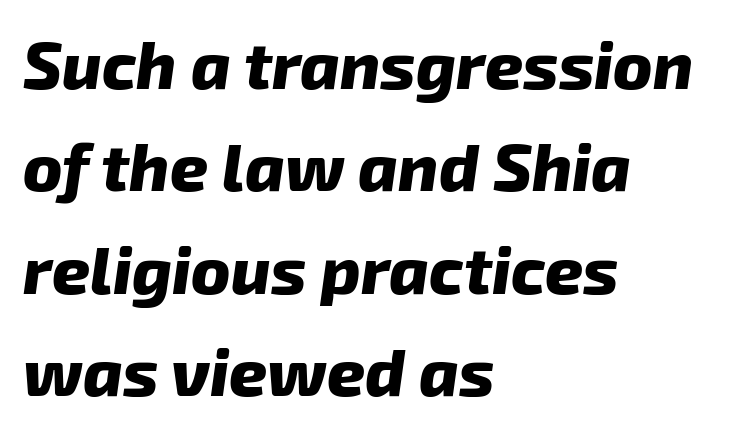
{"italic": "yes", "lean": "right", "slant_degrees": 8, "bold": "yes", "weight": "heavy", "width": "normal", "stroke_contrast": "low", "x_height": "medium", "monospaced": "no", "underline": "no", "align": "left", "line_spacing": "normal", "line_spacing_ratio": 1.55, "letter_spacing": "normal", "letter_spacing_em": 0.0, "glyph_px": 66}
